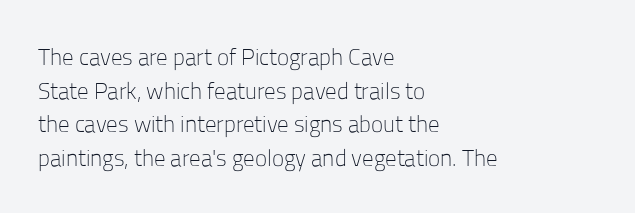
What stands out about the letter spacing? Nothing — it is the standard amount. Type without underlining. You can tell it's not italic because the verticals are truly vertical. Is there much room between lines? A standard amount, neither cramped nor airy.
